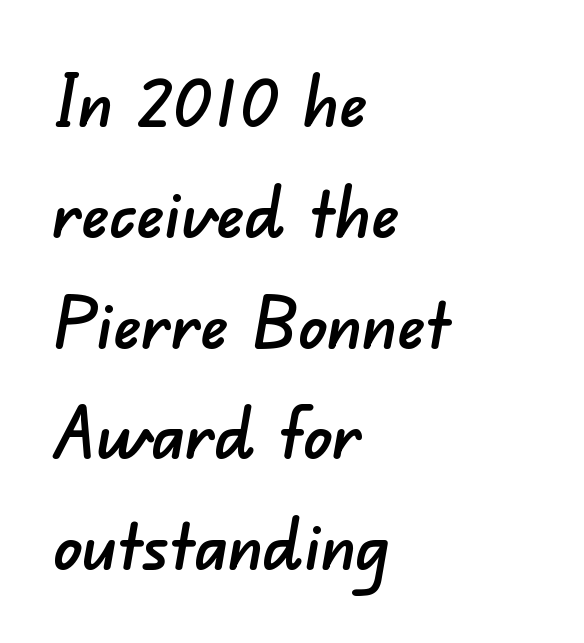
The image shows 71 px sans-serif type; set left-aligned, normal line spacing (1.56x), normal letter spacing, not underlined; low stroke contrast and a small x-height.
